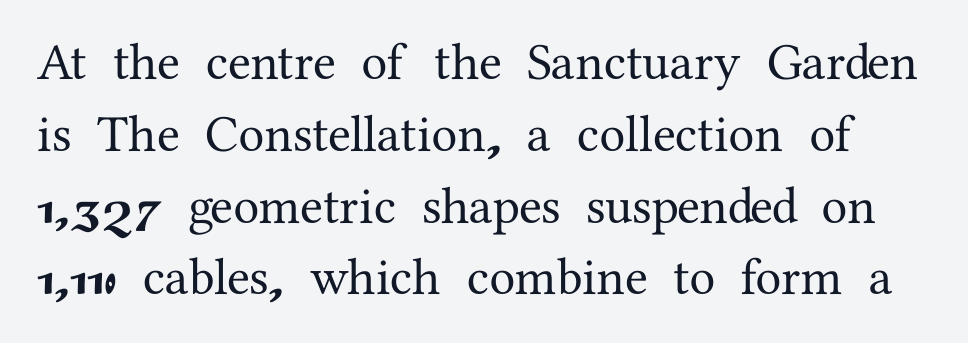
{"serif": "yes", "italic": "no", "width": "normal", "stroke_contrast": "medium", "x_height": "medium", "monospaced": "no", "underline": "no", "line_spacing": "normal", "line_spacing_ratio": 1.38, "letter_spacing": "normal", "letter_spacing_em": 0.0, "glyph_px": 52}
